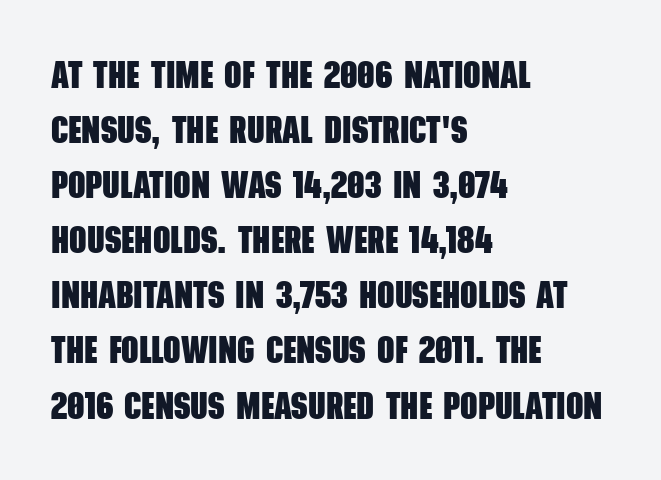
{"serif": "no", "bold": "yes", "weight": "heavy", "width": "condensed", "stroke_contrast": "low", "x_height": "large", "monospaced": "no", "underline": "no", "align": "left", "line_spacing": "normal", "line_spacing_ratio": 1.45, "letter_spacing": "normal", "letter_spacing_em": 0.0, "glyph_px": 38}
